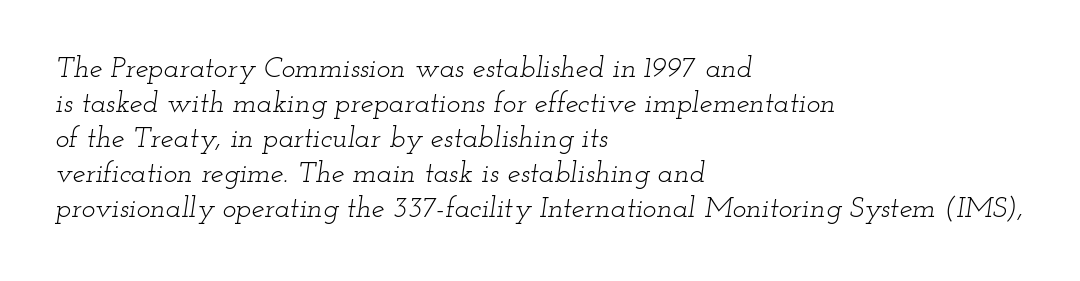
{"serif": "yes", "italic": "yes", "lean": "right", "slant_degrees": 12, "bold": "no", "weight": "light", "width": "wide", "stroke_contrast": "low", "x_height": "small", "monospaced": "no", "underline": "no", "align": "left", "line_spacing_ratio": 1.21, "letter_spacing": "normal", "letter_spacing_em": 0.0, "glyph_px": 29}
